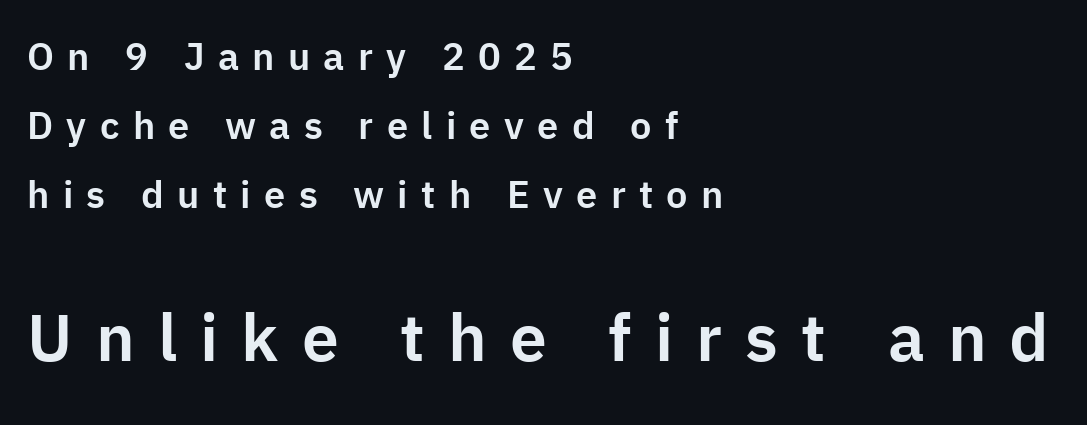
{"serif": "no", "italic": "no", "width": "normal", "stroke_contrast": "low", "x_height": "medium", "monospaced": "no", "underline": "no", "align": "left", "line_spacing_ratio": 1.82, "letter_spacing": "wide", "letter_spacing_em": 0.35, "larger_block": "second", "size_ratio": 1.74, "glyph_px": 66}
